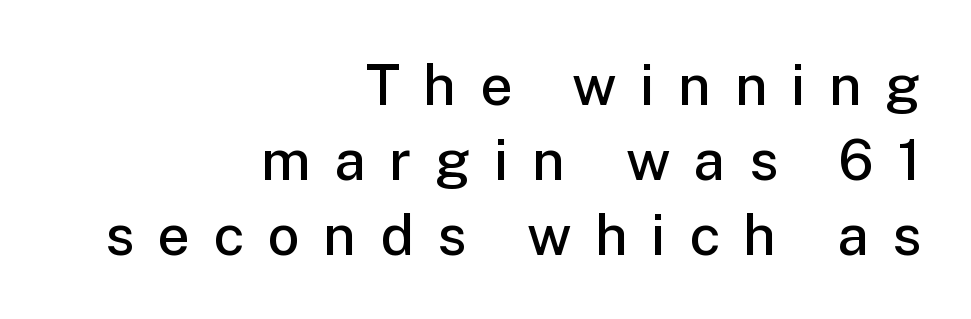
Q: Is the text bold? A: Semi-bold.
Q: Is the text italic (slanted)? A: No, it is upright.
Q: Is the typeface a serif or a sans-serif typeface? A: Sans-serif.
Q: Is the text underlined? A: No.
Q: How is the paragraph aligned? A: Right-aligned.
Q: Is the spacing between letters normal or unusually wide? A: Unusually wide.
Q: Is the spacing between lines tight, normal or loose? A: Normal.
Q: Width (condensed, normal, or wide)? A: Normal.
Q: Stroke contrast? A: Low.
Q: x-height? A: Medium.
Q: Monospaced? A: No.
